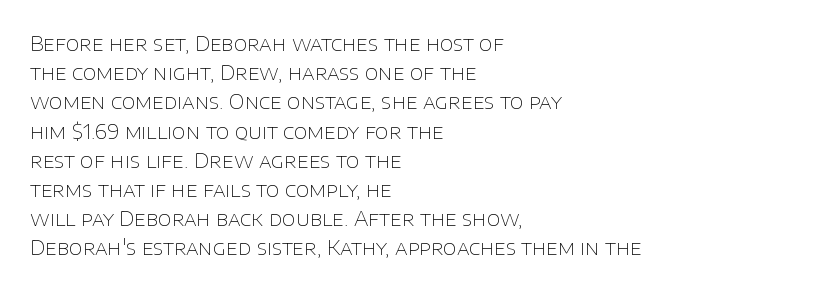
Q: Is the text bold? A: No.
Q: Is the text italic (slanted)? A: No, it is upright.
Q: Is the text underlined? A: No.
Q: How is the paragraph aligned? A: Left-aligned.
Q: Is the spacing between letters normal or unusually wide? A: Normal.
Q: Is the spacing between lines tight, normal or loose? A: Normal.
